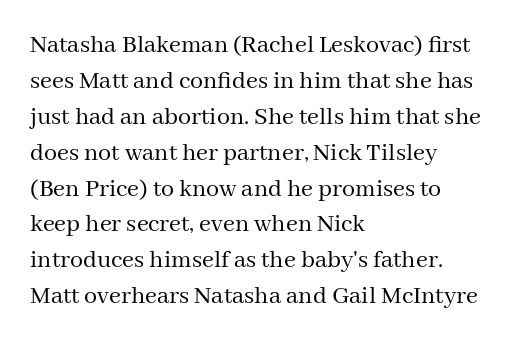
The characters are drawn with everyday or finer stroke widths. Line beginnings align vertically; line endings do not. Rule under the text: the space is simply empty. Words appear dense and cohesive because spacing is normal. Whoever set this chose a conventional vertical rhythm. Rendered with straight, roman letterforms.
